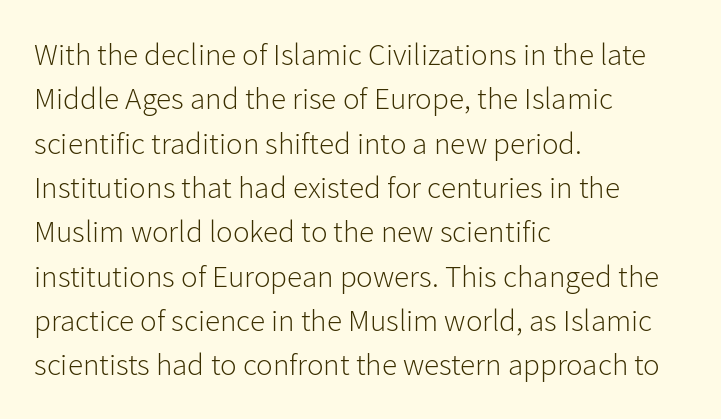
The image shows 31 px light sans-serif type, upright; set left-aligned, normal line spacing (1.43x), normal letter spacing, not underlined; low stroke contrast and a medium x-height.
